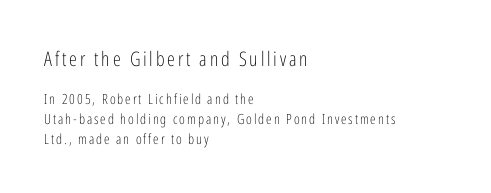
Q: Is the text bold? A: No.
Q: Is the text italic (slanted)? A: No, it is upright.
Q: Is the text underlined? A: No.
Q: How is the paragraph aligned? A: Left-aligned.
Q: Is the spacing between lines tight, normal or loose? A: Normal.
Q: Which block of text is set in a larger size, the first (top) or the second (bottom)? A: The first (top) one.
